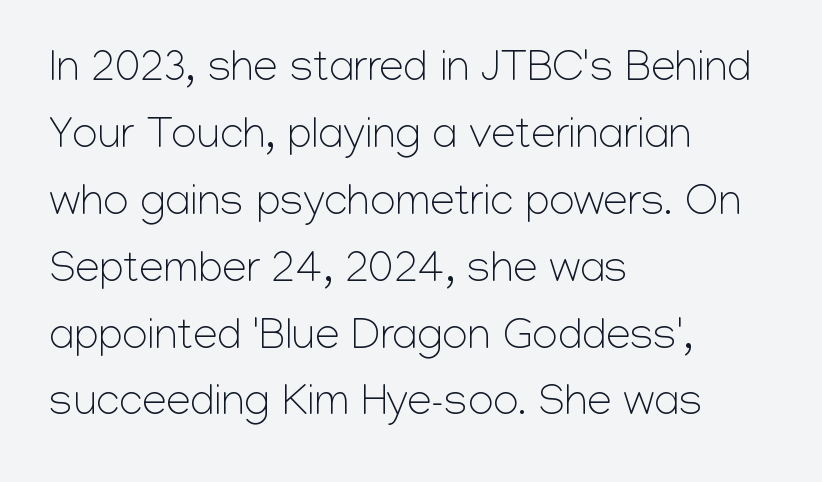
{"serif": "no", "italic": "no", "bold": "no", "weight": "light", "width": "normal", "stroke_contrast": "low", "x_height": "medium", "monospaced": "no", "underline": "no", "align": "left", "line_spacing": "normal", "line_spacing_ratio": 1.52, "letter_spacing": "normal", "letter_spacing_em": 0.0, "glyph_px": 44}
